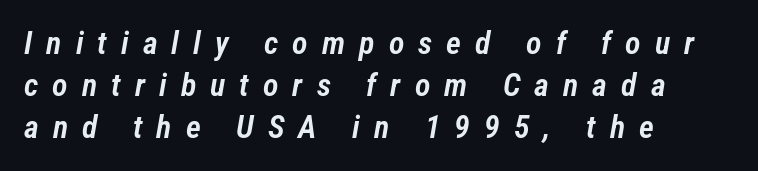
Q: Is the text bold? A: Semi-bold.
Q: Is the text italic (slanted)? A: Yes, it leans right by about 12 degrees.
Q: Is the text underlined? A: No.
Q: How is the paragraph aligned? A: Left-aligned.
Q: Is the spacing between letters normal or unusually wide? A: Unusually wide.
Q: Is the spacing between lines tight, normal or loose? A: Normal.
Q: Width (condensed, normal, or wide)? A: Condensed.
Q: Stroke contrast? A: Low.
Q: x-height? A: Medium.
Q: Monospaced? A: No.
